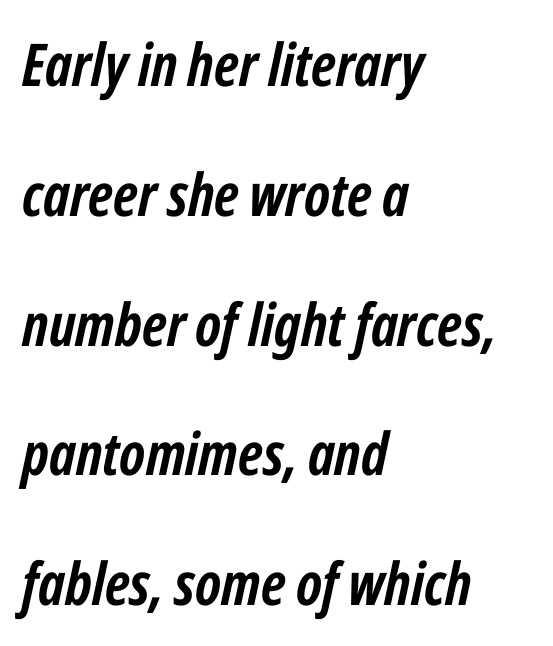
Q: Is the text bold? A: Yes.
Q: Is the text italic (slanted)? A: Yes, it leans right by about 12 degrees.
Q: Is the text underlined? A: No.
Q: How is the paragraph aligned? A: Left-aligned.
Q: Is the spacing between letters normal or unusually wide? A: Normal.
Q: Is the spacing between lines tight, normal or loose? A: Loose.
Q: Width (condensed, normal, or wide)? A: Condensed.
Q: Stroke contrast? A: Low.
Q: x-height? A: Medium.
Q: Monospaced? A: No.
